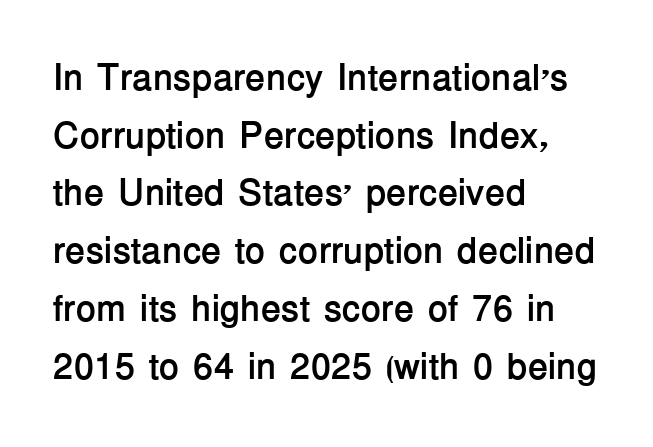
The image shows 37 px semibold sans-serif type, upright; set left-aligned, normal line spacing (1.56x), normal letter spacing, not underlined; low stroke contrast and a medium x-height.
